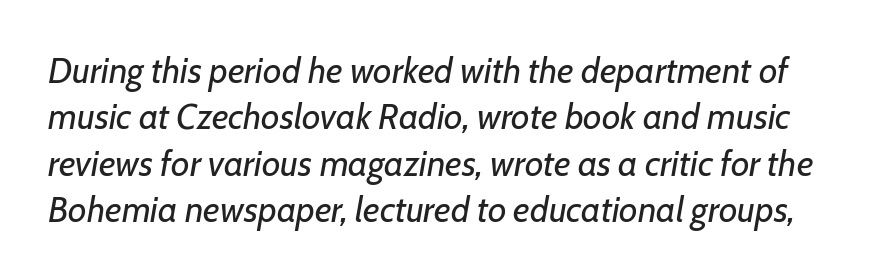
The image shows 36 px regular-weight type, italic (leaning right); set normal line spacing (1.29x), normal letter spacing, not underlined; low stroke contrast and a medium x-height.
